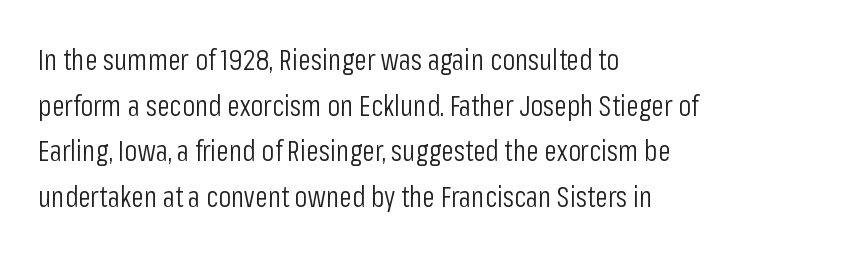
Q: Is the text bold? A: No.
Q: Is the text italic (slanted)? A: No, it is upright.
Q: Is the typeface a serif or a sans-serif typeface? A: Sans-serif.
Q: Is the text underlined? A: No.
Q: How is the paragraph aligned? A: Left-aligned.
Q: Is the spacing between letters normal or unusually wide? A: Normal.
Q: Is the spacing between lines tight, normal or loose? A: Normal.
Q: Width (condensed, normal, or wide)? A: Condensed.
Q: Stroke contrast? A: Low.
Q: x-height? A: Medium.
Q: Monospaced? A: No.
